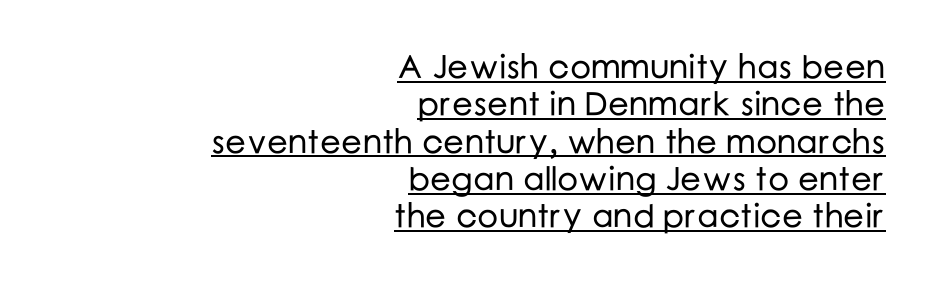
The image shows 33 px sans-serif type, upright; set right-aligned, tight line spacing (1.13x), normal letter spacing, underlined; low stroke contrast and a medium x-height.
